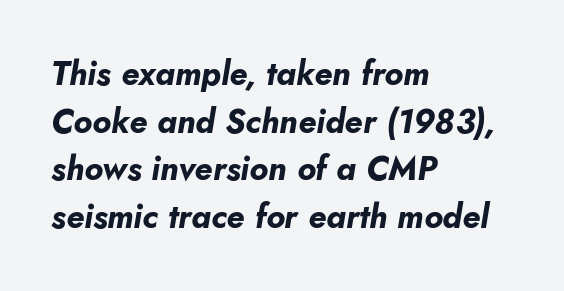
Q: Is the text bold? A: Yes.
Q: Is the text italic (slanted)? A: Yes, it leans right by about 10 degrees.
Q: Is the text underlined? A: No.
Q: How is the paragraph aligned? A: Left-aligned.
Q: Is the spacing between letters normal or unusually wide? A: Normal.
Q: Is the spacing between lines tight, normal or loose? A: Normal.
Q: Width (condensed, normal, or wide)? A: Normal.
Q: Stroke contrast? A: Low.
Q: x-height? A: Small.
Q: Monospaced? A: No.
